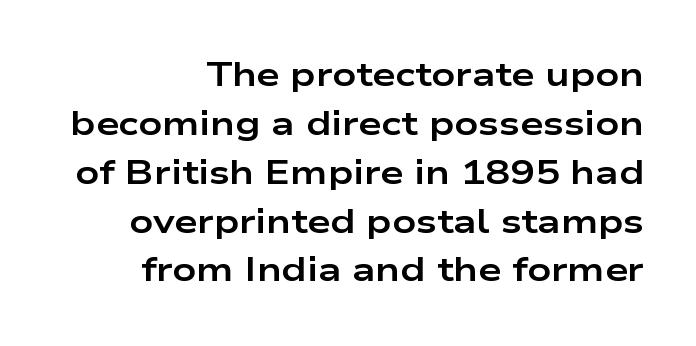
The image shows 33 px bold, wide sans-serif type, upright; set right-aligned, normal line spacing (1.48x), normal letter spacing, not underlined; low stroke contrast and a medium x-height.
